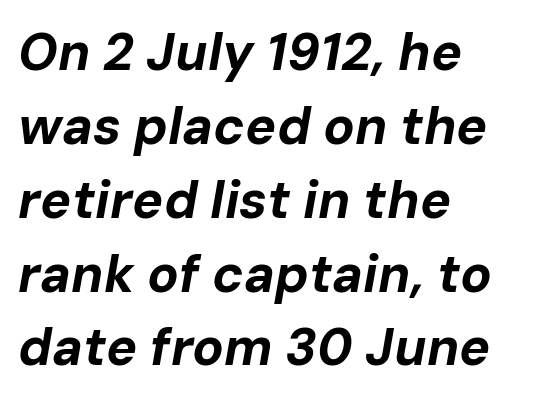
{"italic": "yes", "lean": "right", "slant_degrees": 10, "bold": "yes", "weight": "bold", "width": "normal", "stroke_contrast": "low", "x_height": "medium", "monospaced": "no", "underline": "no", "align": "left", "line_spacing": "normal", "line_spacing_ratio": 1.42, "letter_spacing": "normal", "letter_spacing_em": 0.0, "glyph_px": 52}
